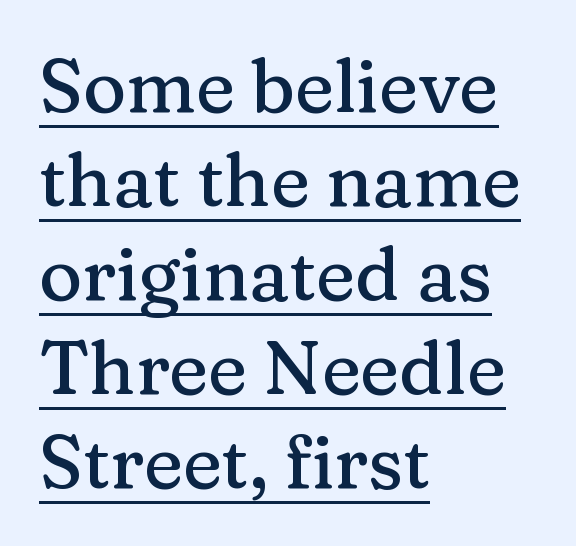
It's the straight-up-and-down kind of type. Each letter keeps its own natural width here, so spacing adapts to shape. Check where the strokes stop: tiny serifs finish them off. Caption: lettering with a line underneath. Default kerning and tracking; the words read as compact shapes. The space between consecutive lines is moderate.
